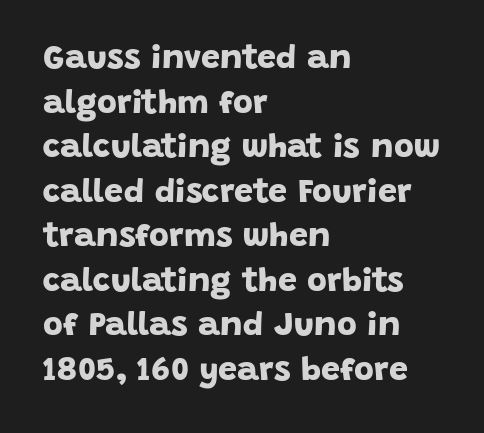
Q: Is the text bold? A: Yes.
Q: Is the typeface a serif or a sans-serif typeface? A: Sans-serif.
Q: Is the text underlined? A: No.
Q: How is the paragraph aligned? A: Left-aligned.
Q: Is the spacing between letters normal or unusually wide? A: Normal.
Q: Is the spacing between lines tight, normal or loose? A: Normal.
Q: Width (condensed, normal, or wide)? A: Normal.
Q: Stroke contrast? A: Low.
Q: x-height? A: Large.
Q: Monospaced? A: No.
